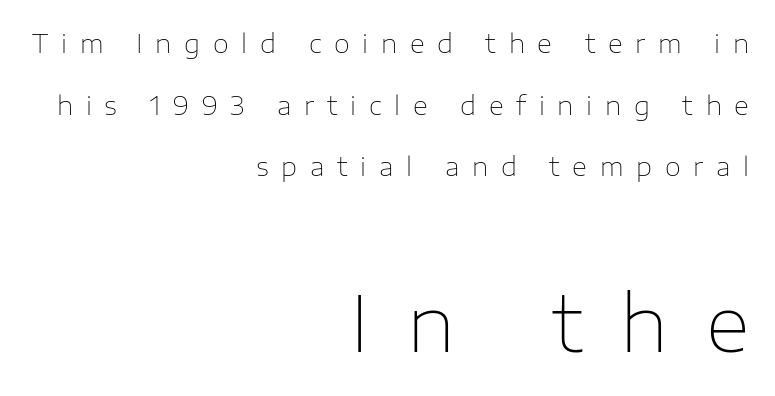
{"serif": "no", "italic": "no", "bold": "no", "weight": "thin", "width": "normal", "stroke_contrast": "low", "x_height": "medium", "monospaced": "no", "underline": "no", "align": "right", "line_spacing": "loose", "line_spacing_ratio": 2.37, "letter_spacing": "wide", "letter_spacing_em": 0.49, "larger_block": "second", "size_ratio": 2.96, "glyph_px": 77}
